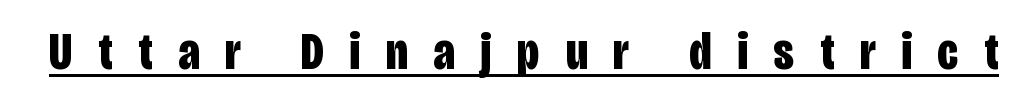
Q: Is the text bold? A: Yes.
Q: Is the text italic (slanted)? A: No, it is upright.
Q: Is the typeface a serif or a sans-serif typeface? A: Sans-serif.
Q: Is the text underlined? A: Yes.
Q: Is the spacing between letters normal or unusually wide? A: Unusually wide.
Q: Width (condensed, normal, or wide)? A: Condensed.
Q: Stroke contrast? A: Low.
Q: x-height? A: Large.
Q: Monospaced? A: No.
